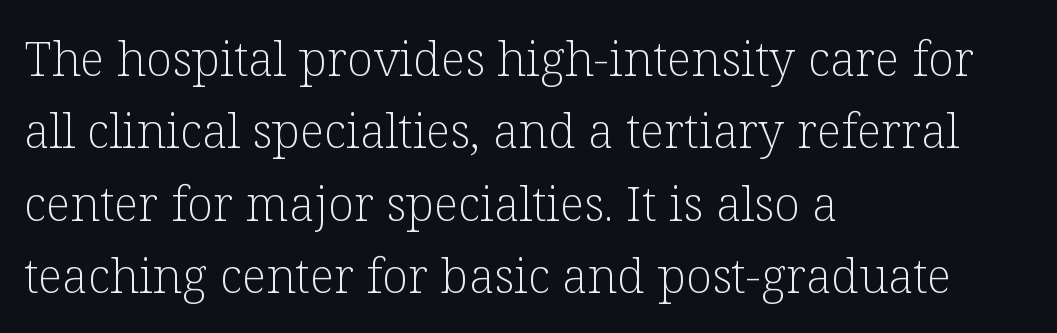
The image shows 48 px light serif type, upright; set left-aligned, normal line spacing (1.51x), normal letter spacing, not underlined; low stroke contrast and a medium x-height.
